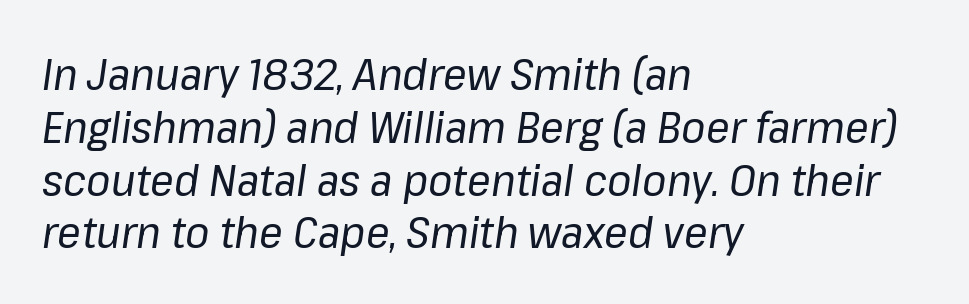
Q: Is the text bold? A: No.
Q: Is the text italic (slanted)? A: Yes, it leans right by about 8 degrees.
Q: Is the text underlined? A: No.
Q: How is the paragraph aligned? A: Left-aligned.
Q: Is the spacing between letters normal or unusually wide? A: Normal.
Q: Width (condensed, normal, or wide)? A: Normal.
Q: Stroke contrast? A: Low.
Q: x-height? A: Medium.
Q: Monospaced? A: No.
